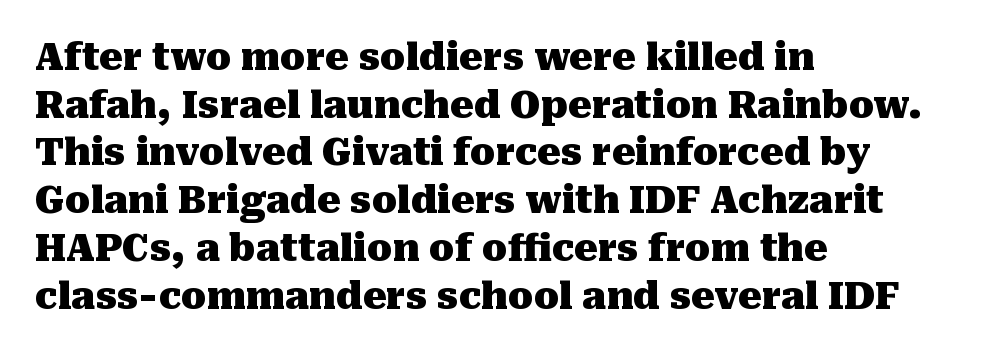
The rendering uses a moderate line-height, typical for paragraphs. Any mark beneath the type? The region is blank. Spacing between characters is what you'd get straight out of the box. The letters carry serifs — small finishing strokes at the ends of their stems. Upright lettering throughout. Heft: maximum for text — a bold.
